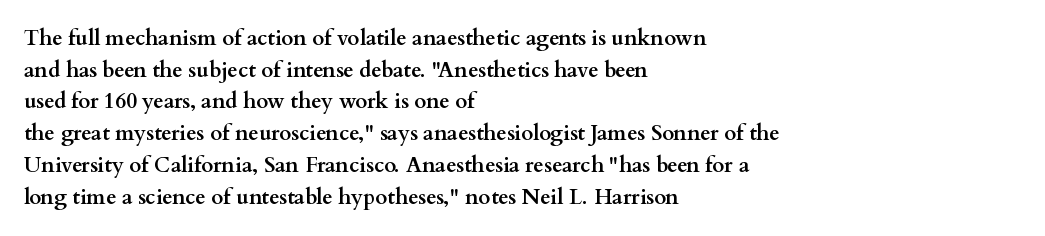
The image shows 21 px bold type, upright; set left-aligned, normal line spacing (1.51x), normal letter spacing, not underlined.
